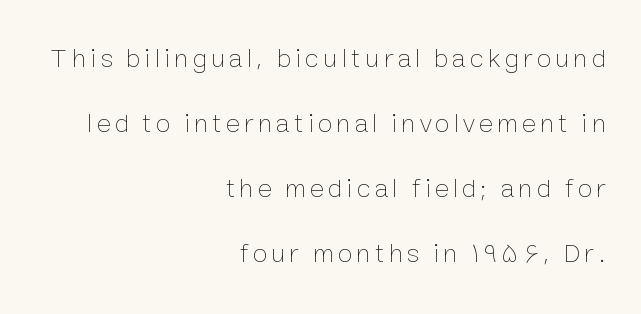
{"italic": "no", "bold": "no", "underline": "no", "align": "right", "line_spacing": "loose", "line_spacing_ratio": 2.41, "glyph_px": 27}
